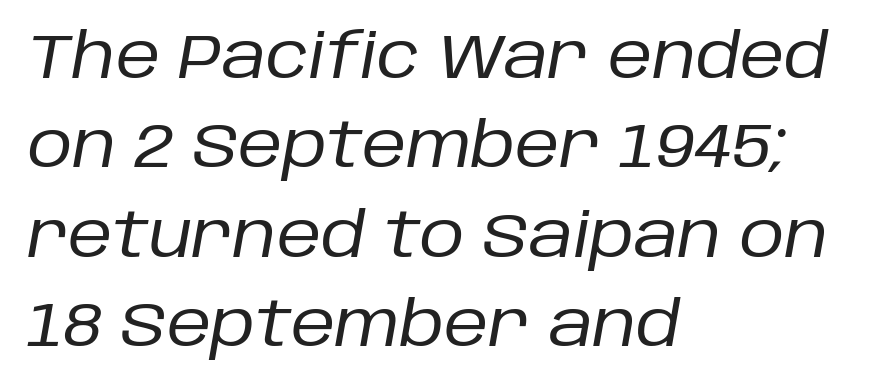
The image shows 62 px regular-weight type, italic (leaning right); set left-aligned, normal line spacing (1.44x), normal letter spacing, not underlined; low stroke contrast and a large x-height.
